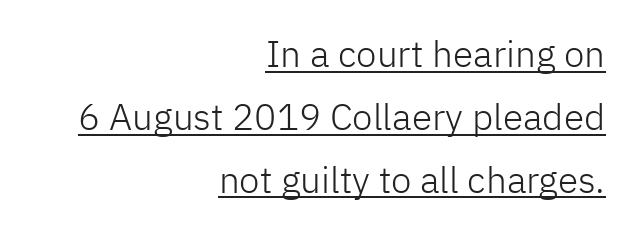
{"serif": "no", "italic": "no", "bold": "no", "weight": "light", "width": "normal", "stroke_contrast": "low", "x_height": "medium", "monospaced": "no", "underline": "yes", "align": "right", "line_spacing": "normal", "line_spacing_ratio": 1.7, "letter_spacing": "normal", "letter_spacing_em": 0.0, "glyph_px": 37}
